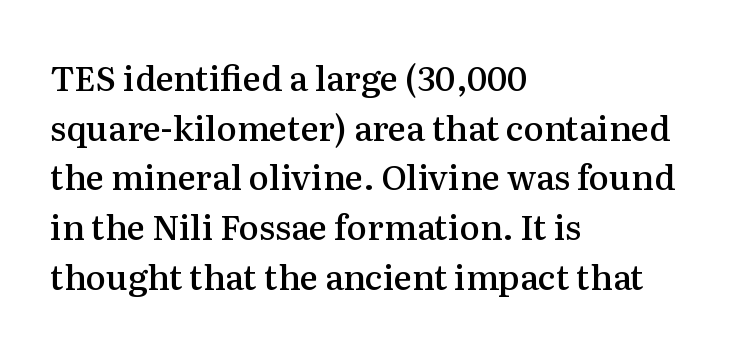
The glyphs in this specimen are seriffed. One-word summary of the alignment: left. The passage shown stacks its lines at a standard gap. A typesetter would call this proportional, since set widths differ per character. Standard letterfit; no display-style spreading of the glyphs.
